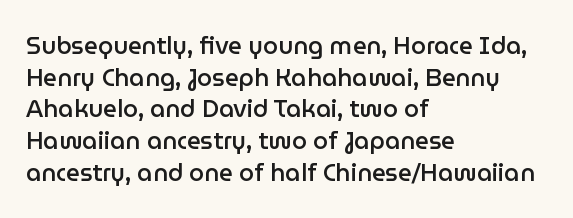
Q: Is the text bold? A: Semi-bold.
Q: Is the text italic (slanted)? A: No, it is upright.
Q: Is the text underlined? A: No.
Q: How is the paragraph aligned? A: Left-aligned.
Q: Is the spacing between letters normal or unusually wide? A: Normal.
Q: Is the spacing between lines tight, normal or loose? A: Normal.
